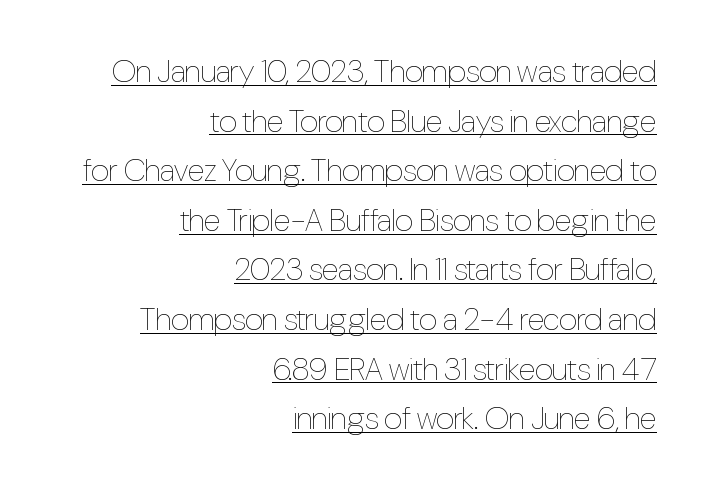
Q: Is the text bold? A: No.
Q: Is the text italic (slanted)? A: No, it is upright.
Q: Is the text underlined? A: Yes.
Q: How is the paragraph aligned? A: Right-aligned.
Q: Is the spacing between letters normal or unusually wide? A: Normal.
Q: Is the spacing between lines tight, normal or loose? A: Normal.
Q: Width (condensed, normal, or wide)? A: Condensed.
Q: Stroke contrast? A: Low.
Q: x-height? A: Medium.
Q: Monospaced? A: No.
